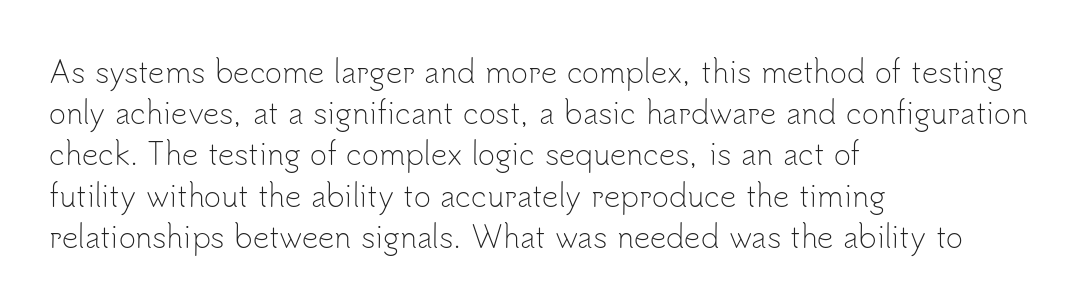
Q: Is the text bold? A: No.
Q: Is the text italic (slanted)? A: No, it is upright.
Q: Is the typeface a serif or a sans-serif typeface? A: Sans-serif.
Q: Is the text underlined? A: No.
Q: How is the paragraph aligned? A: Left-aligned.
Q: Is the spacing between letters normal or unusually wide? A: Normal.
Q: Is the spacing between lines tight, normal or loose? A: Normal.
Q: Width (condensed, normal, or wide)? A: Normal.
Q: Stroke contrast? A: Low.
Q: x-height? A: Small.
Q: Monospaced? A: No.
